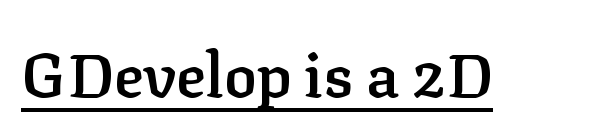
The image shows 61 px semibold serif type, upright; set normal letter spacing, underlined; low stroke contrast and a medium x-height.
